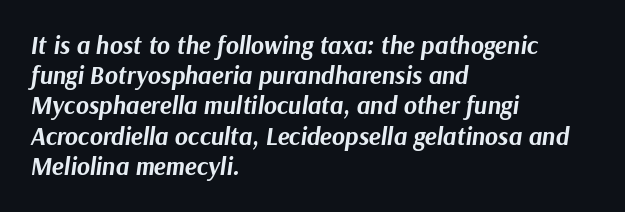
The image shows 25 px bold type, italic (leaning right); set left-aligned, line spacing 1.21x, normal letter spacing, not underlined.
